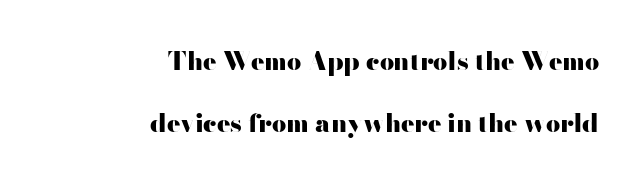
I'd describe the lettering as bold — thick and assertive. A clean baseline with only descenders dipping below it. Ascenders rise straight up at ninety degrees. Baseline-to-baseline distance is far greater than the letter height.
